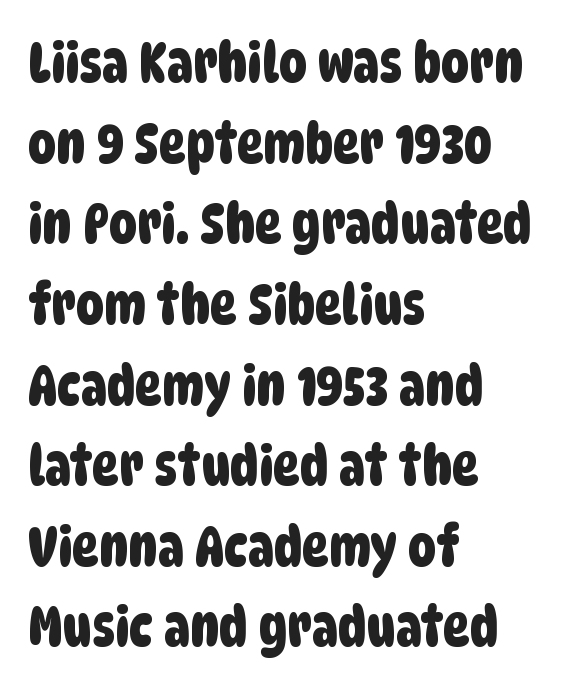
Q: Is the typeface a serif or a sans-serif typeface? A: Sans-serif.
Q: Is the text underlined? A: No.
Q: How is the paragraph aligned? A: Left-aligned.
Q: Is the spacing between letters normal or unusually wide? A: Normal.
Q: Is the spacing between lines tight, normal or loose? A: Normal.
Q: Width (condensed, normal, or wide)? A: Condensed.
Q: Stroke contrast? A: Low.
Q: x-height? A: Large.
Q: Monospaced? A: No.
